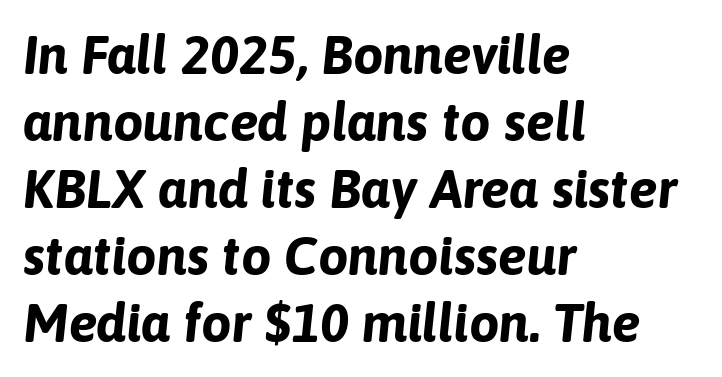
Q: Is the text bold? A: Yes.
Q: Is the text italic (slanted)? A: Yes, it leans right by about 6 degrees.
Q: Is the text underlined? A: No.
Q: How is the paragraph aligned? A: Left-aligned.
Q: Is the spacing between letters normal or unusually wide? A: Normal.
Q: Width (condensed, normal, or wide)? A: Normal.
Q: Stroke contrast? A: Low.
Q: x-height? A: Medium.
Q: Monospaced? A: No.
